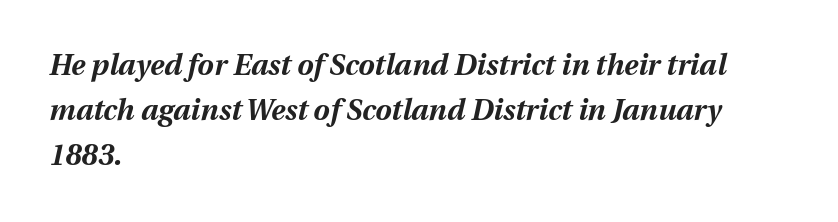
Q: Is the text bold? A: Yes.
Q: Is the text italic (slanted)? A: Yes, it leans right by about 12 degrees.
Q: Is the text underlined? A: No.
Q: How is the paragraph aligned? A: Left-aligned.
Q: Is the spacing between letters normal or unusually wide? A: Normal.
Q: Is the spacing between lines tight, normal or loose? A: Normal.
Q: Width (condensed, normal, or wide)? A: Normal.
Q: Stroke contrast? A: Medium.
Q: x-height? A: Medium.
Q: Monospaced? A: No.
